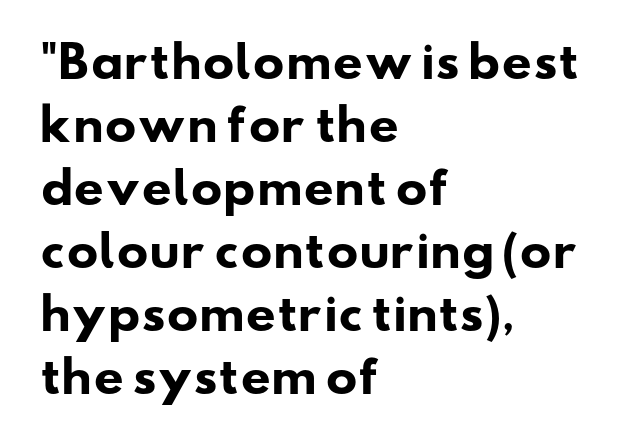
Q: Is the text bold? A: Yes.
Q: Is the typeface a serif or a sans-serif typeface? A: Sans-serif.
Q: Is the text underlined? A: No.
Q: How is the paragraph aligned? A: Left-aligned.
Q: Is the spacing between letters normal or unusually wide? A: Normal.
Q: Is the spacing between lines tight, normal or loose? A: Normal.
Q: Width (condensed, normal, or wide)? A: Wide.
Q: Stroke contrast? A: Low.
Q: x-height? A: Small.
Q: Monospaced? A: No.
